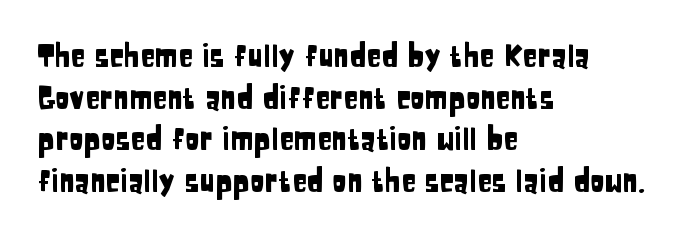
{"serif": "no", "italic": "no", "width": "condensed", "stroke_contrast": "low", "x_height": "large", "monospaced": "no", "underline": "no", "align": "left", "line_spacing": "normal", "line_spacing_ratio": 1.39, "letter_spacing": "normal", "letter_spacing_em": 0.0, "glyph_px": 30}
